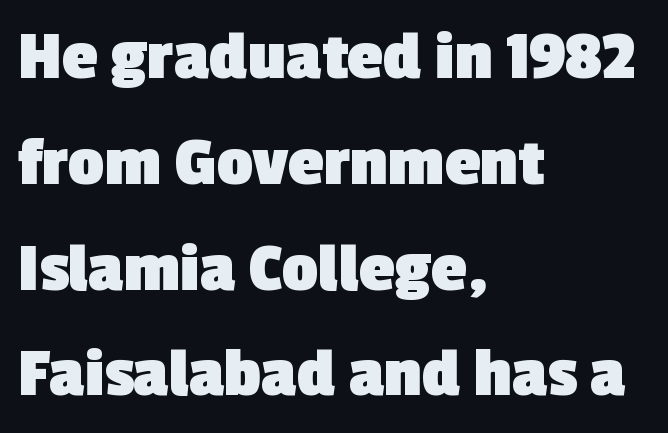
The image shows 71 px heavy sans-serif type; set left-aligned, normal line spacing (1.49x), normal letter spacing, not underlined; a medium x-height.
